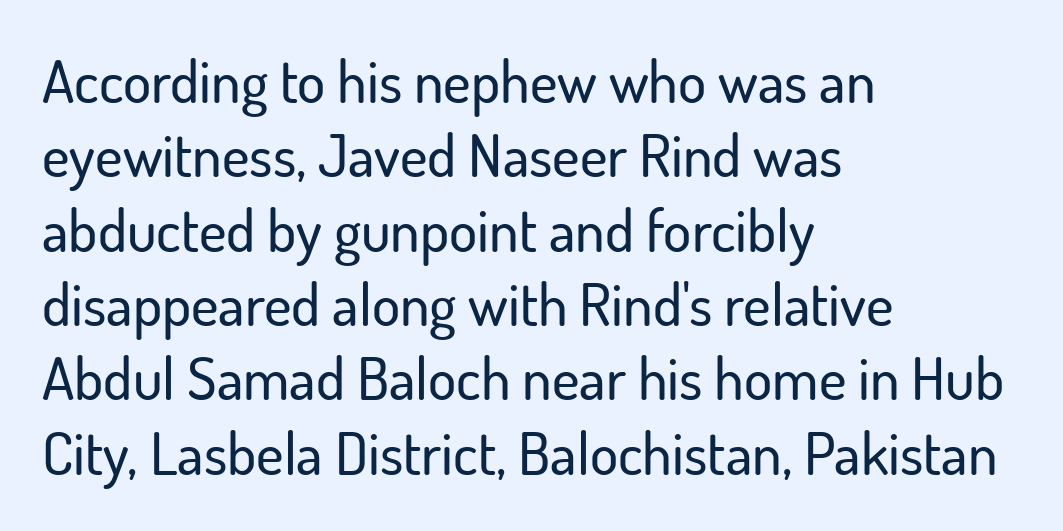
The compositor pushed each line to the left boundary. Is the letter spacing exaggerated? No — it looks like the ordinary default. Letterform terminals end flat and unadorned throughout the passage. Designer's note — italics off, roman on. Reading down the column, the eye jumps a familiar distance to each next line. The face used here is proportionally spaced, like ordinary book or web type.
